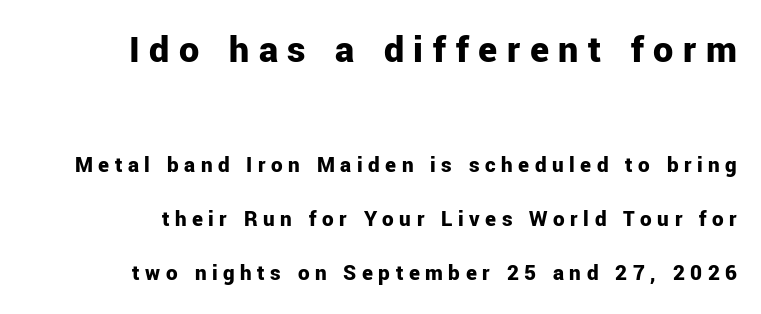
{"serif": "no", "italic": "no", "bold": "yes", "weight": "bold", "width": "normal", "stroke_contrast": "low", "x_height": "medium", "monospaced": "no", "underline": "no", "align": "right", "line_spacing": "loose", "line_spacing_ratio": 2.35, "letter_spacing": "wide", "letter_spacing_em": 0.24, "larger_block": "first", "size_ratio": 1.74, "glyph_px": 40}
